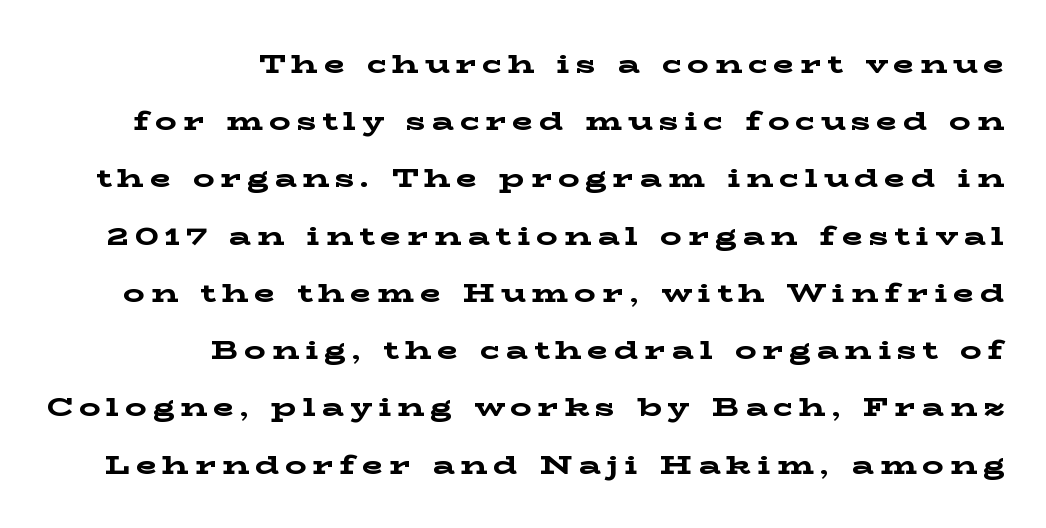
Q: Is the text bold? A: Yes.
Q: Is the text italic (slanted)? A: No, it is upright.
Q: Is the text underlined? A: No.
Q: How is the paragraph aligned? A: Right-aligned.
Q: Is the spacing between letters normal or unusually wide? A: Unusually wide.
Q: Is the spacing between lines tight, normal or loose? A: Loose.
